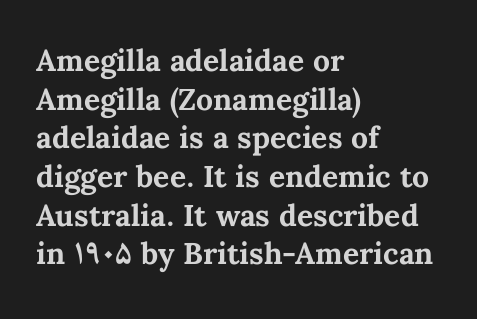
{"italic": "no", "bold": "yes", "weight": "bold", "width": "normal", "stroke_contrast": "medium", "x_height": "medium", "monospaced": "no", "underline": "no", "align": "left", "line_spacing": "normal", "line_spacing_ratio": 1.29, "letter_spacing": "normal", "letter_spacing_em": 0.0, "glyph_px": 30}
